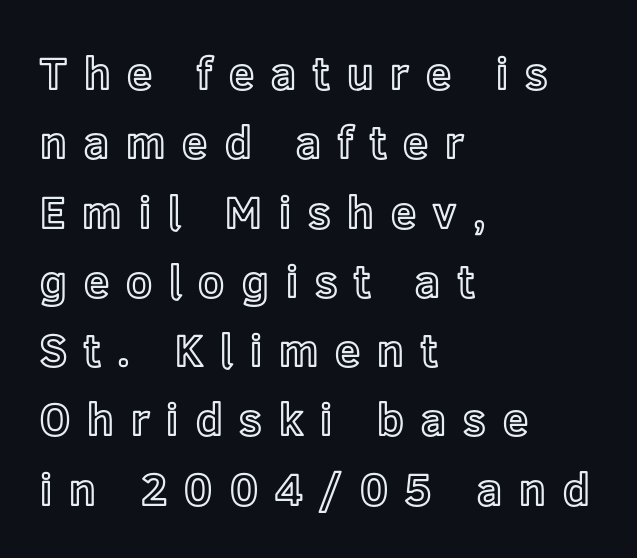
Q: Is the text italic (slanted)? A: No, it is upright.
Q: Is the text underlined? A: No.
Q: How is the paragraph aligned? A: Left-aligned.
Q: Is the spacing between letters normal or unusually wide? A: Unusually wide.
Q: Is the spacing between lines tight, normal or loose? A: Normal.
Q: Width (condensed, normal, or wide)? A: Normal.
Q: x-height? A: Medium.
Q: Monospaced? A: No.
